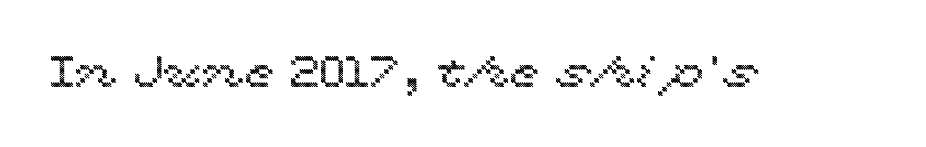
{"width": "wide", "x_height": "medium", "monospaced": "no", "underline": "no", "letter_spacing": "normal", "letter_spacing_em": 0.0, "glyph_px": 44}
